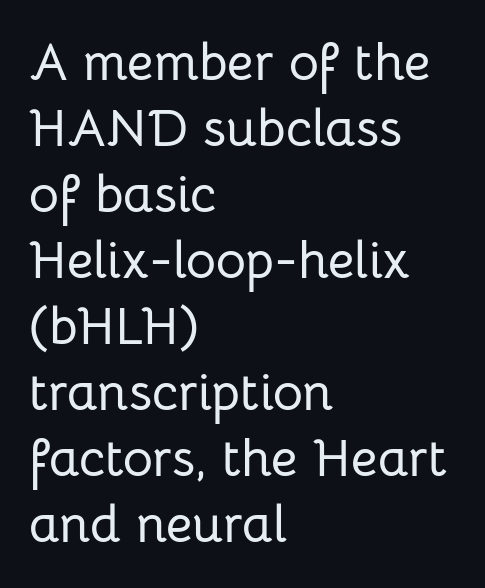
{"serif": "no", "italic": "no", "width": "normal", "stroke_contrast": "low", "x_height": "medium", "monospaced": "no", "underline": "no", "align": "left", "line_spacing": "normal", "line_spacing_ratio": 1.27, "letter_spacing": "normal", "letter_spacing_em": 0.0, "glyph_px": 52}
